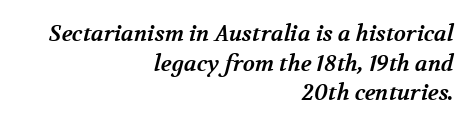
Q: Is the text bold? A: Yes.
Q: Is the text underlined? A: No.
Q: How is the paragraph aligned? A: Right-aligned.
Q: Is the spacing between letters normal or unusually wide? A: Normal.
Q: Is the spacing between lines tight, normal or loose? A: Normal.
